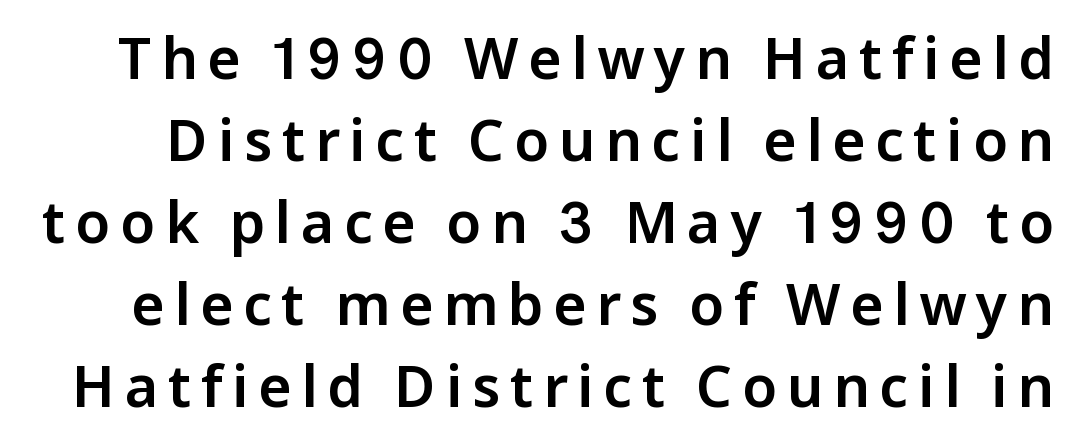
The image shows 57 px sans-serif type, upright; set normal line spacing (1.44x), not underlined; low stroke contrast and a medium x-height.
